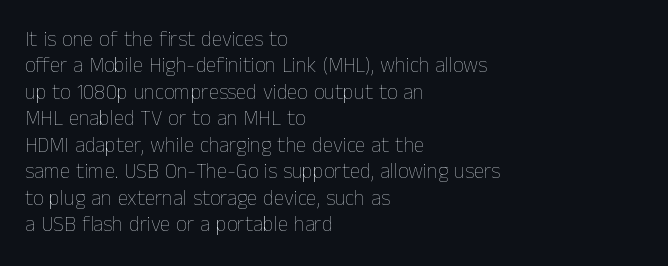
The rendering uses a moderate line-height, typical for paragraphs. Only glyphs here, with clear space below each row. The passage is arranged the way most books set body copy — flush left. Spacing between characters is what you'd get straight out of the box.
